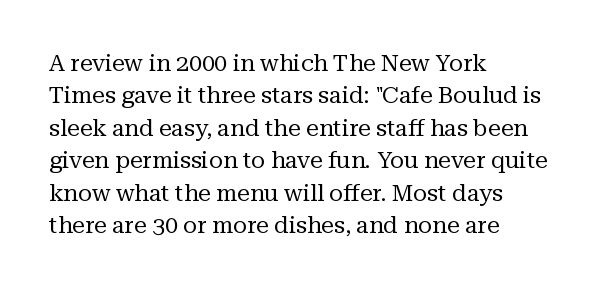
{"italic": "no", "bold": "no", "underline": "no", "align": "left", "line_spacing": "normal", "line_spacing_ratio": 1.41, "letter_spacing": "normal", "letter_spacing_em": 0.0, "glyph_px": 23}
